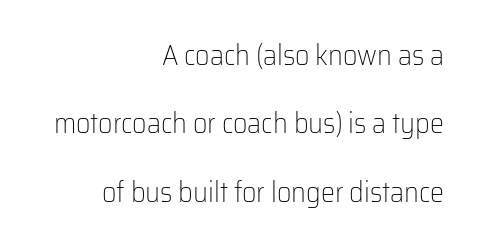
These lines are rendered in a variable-pitch font. Does the leading feel generous? Absolutely, it's lavish. The characters display no serif detailing; their extremities are plain. The paragraph has a hard right edge and a soft left edge. The weight tops out at a normal text grade.
